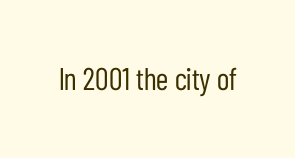
Q: Is the text bold? A: No.
Q: Is the text italic (slanted)? A: No, it is upright.
Q: Is the typeface a serif or a sans-serif typeface? A: Sans-serif.
Q: Is the text underlined? A: No.
Q: Is the spacing between letters normal or unusually wide? A: Normal.
Q: Width (condensed, normal, or wide)? A: Condensed.
Q: Stroke contrast? A: Low.
Q: x-height? A: Medium.
Q: Monospaced? A: No.
